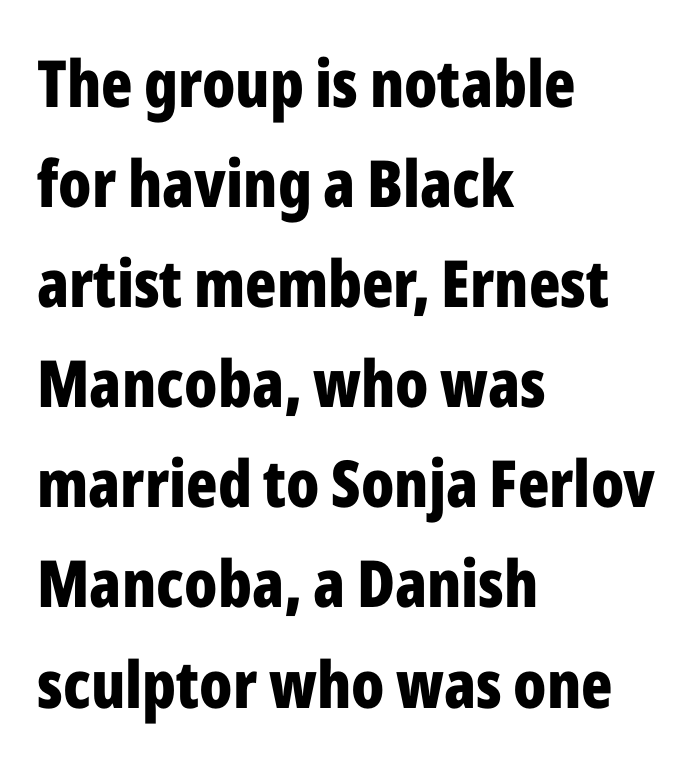
{"serif": "no", "italic": "no", "bold": "yes", "weight": "bold", "width": "condensed", "stroke_contrast": "low", "x_height": "medium", "monospaced": "no", "underline": "no", "align": "left", "line_spacing": "normal", "line_spacing_ratio": 1.54, "letter_spacing": "normal", "letter_spacing_em": 0.0, "glyph_px": 65}
